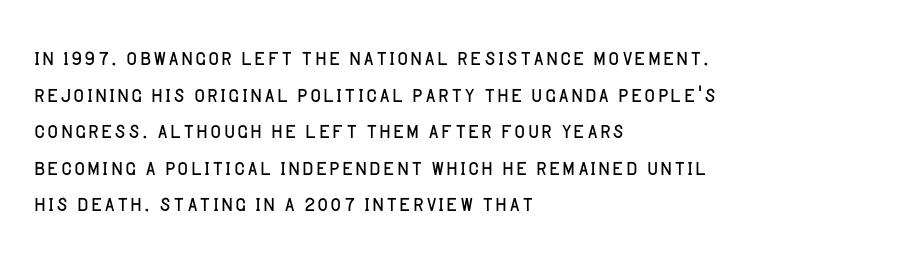
Which margin do the lines hug? The left one — the right edge is uneven. The typesetting does not lean heavy: it is not bold. Only glyphs here, with clear space below each row. The rendering uses natural spacing where letterforms have individual widths. Leading matches the norm, producing a regular column. It's the straight-up-and-down kind of type.
